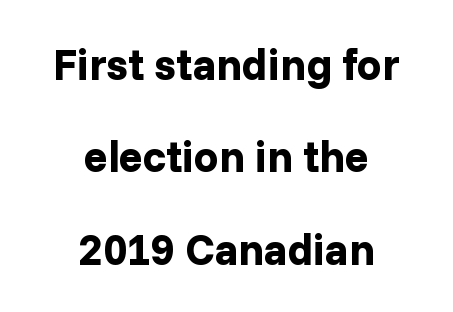
The image shows 44 px bold sans-serif type, upright; set centered, loose line spacing (2.1x), normal letter spacing, not underlined; low stroke contrast and a medium x-height.
